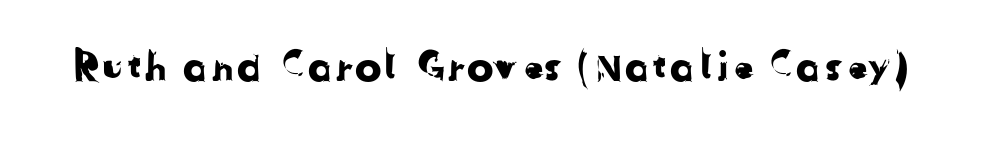
{"serif": "no", "width": "normal", "stroke_contrast": "low", "x_height": "medium", "monospaced": "no", "underline": "no", "letter_spacing": "normal", "letter_spacing_em": 0.0, "glyph_px": 40}
